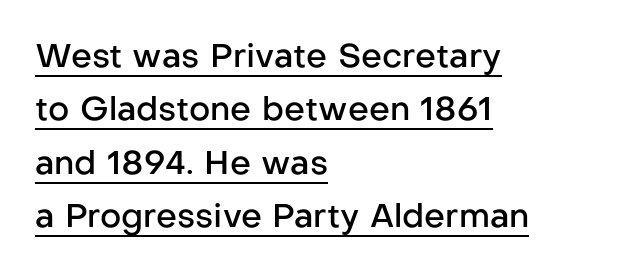
These lines are rendered in a variable-pitch font. The leading is moderate, giving the passage an even texture. The glyphs in this specimen are sans serif. Does a line run under the words? Yes, clearly.
